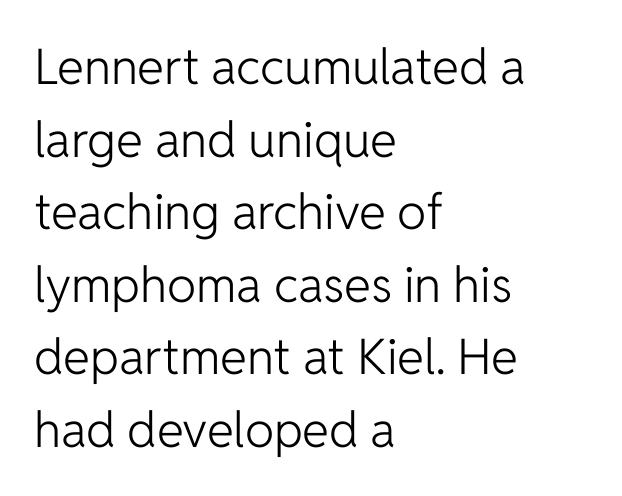
Baseline-to-baseline distance is the conventional proportion of letter height. Italic? Not at all — the glyphs are vertical. Unmarked baselines from the first word to the last. The tracking reads as untouched default to a designer's eye. Does the type have serifs? No, each stem ends abruptly. The face used here is proportionally spaced, like ordinary book or web type.
